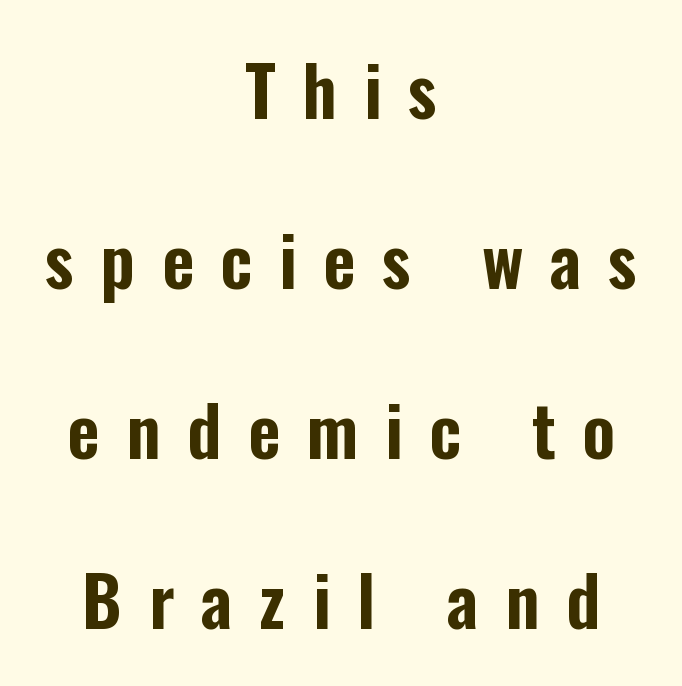
{"serif": "no", "italic": "no", "width": "condensed", "stroke_contrast": "low", "x_height": "medium", "monospaced": "no", "underline": "no", "align": "center", "line_spacing": "loose", "line_spacing_ratio": 2.43, "letter_spacing": "wide", "letter_spacing_em": 0.38, "glyph_px": 70}
